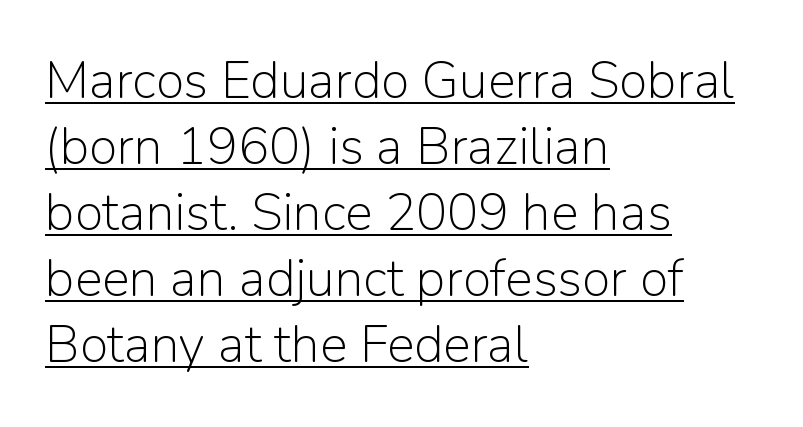
The image shows 52 px light sans-serif type, upright; set left-aligned, normal line spacing (1.27x), normal letter spacing, underlined; low stroke contrast and a medium x-height.
